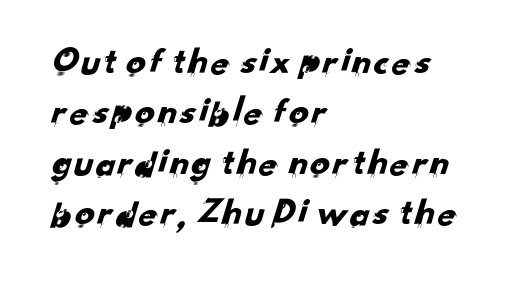
The image shows 39 px sans-serif type; set left-aligned, normal line spacing (1.29x), normal letter spacing, not underlined; low stroke contrast and a small x-height.
